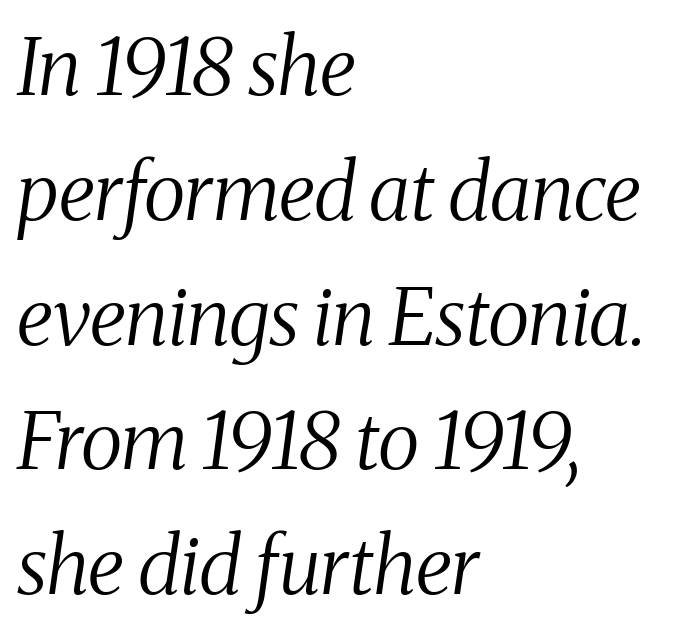
Q: Is the text bold? A: No.
Q: Is the text italic (slanted)? A: Yes, it leans right by about 8 degrees.
Q: Is the typeface a serif or a sans-serif typeface? A: Serif.
Q: Is the text underlined? A: No.
Q: How is the paragraph aligned? A: Left-aligned.
Q: Is the spacing between letters normal or unusually wide? A: Normal.
Q: Is the spacing between lines tight, normal or loose? A: Normal.
Q: Width (condensed, normal, or wide)? A: Condensed.
Q: Stroke contrast? A: Medium.
Q: x-height? A: Medium.
Q: Monospaced? A: No.
